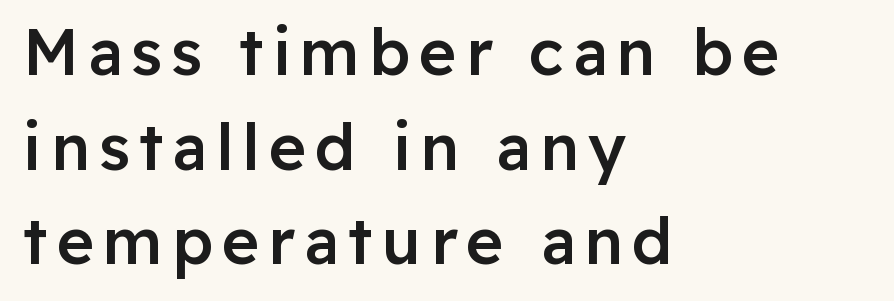
{"serif": "no", "italic": "no", "bold": "semi", "weight": "semibold", "width": "normal", "stroke_contrast": "low", "x_height": "medium", "monospaced": "no", "underline": "no", "align": "left", "line_spacing": "normal", "line_spacing_ratio": 1.48, "glyph_px": 64}
